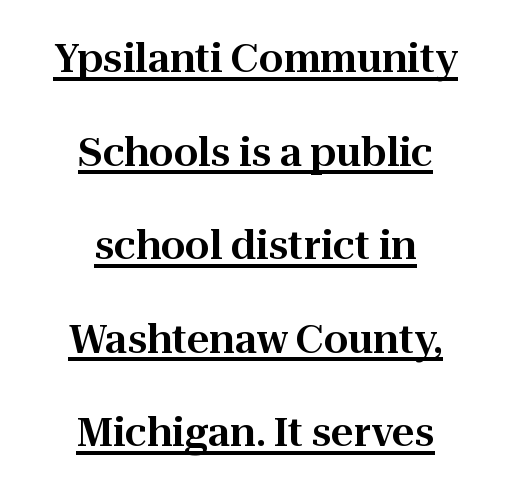
Underlined type. Each letter keeps its own natural width here, so spacing adapts to shape. Every character sits straight up, as roman type does. Centered paragraph, ragged on both sides. The leading is generous, giving the passage an open texture. A typesetter would call this zero additional tracking.
